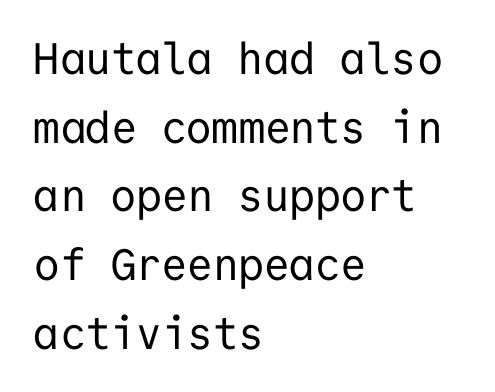
The image shows 44 px regular-weight sans-serif type, upright, monospaced; set left-aligned, normal line spacing (1.56x), normal letter spacing, not underlined; low stroke contrast and a medium x-height.
